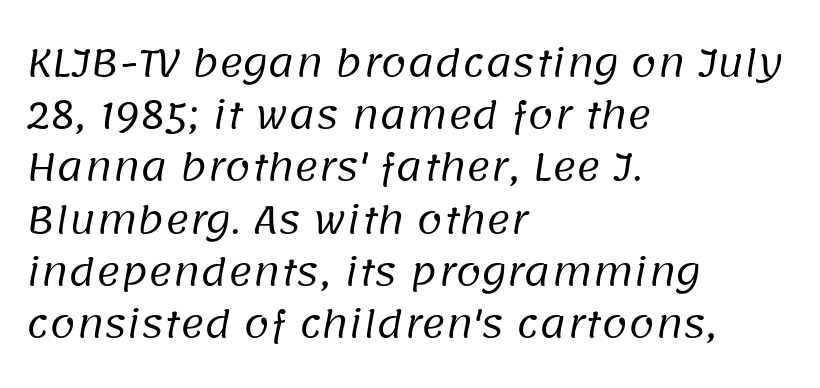
Beneath every word, the page is bare. Leftover space on each line is placed entirely after the last word. The letters carry no serifs — their stems end cleanly without finishing strokes. Interline gaps are of average width in this sample.
